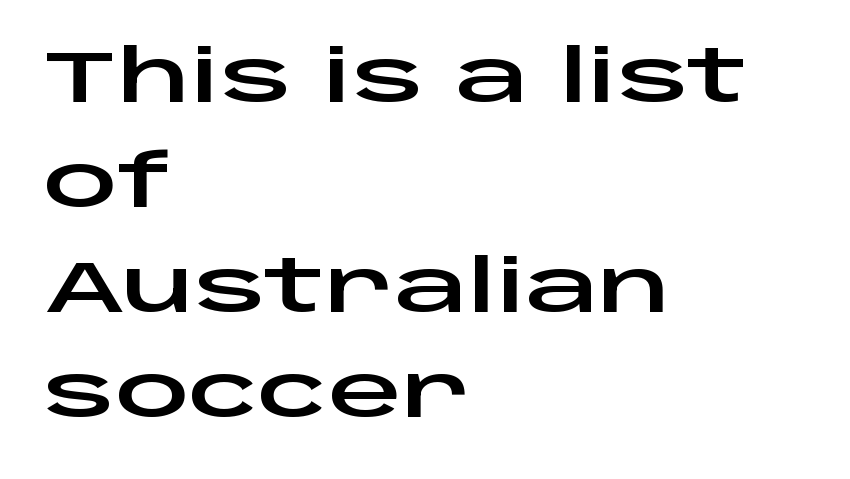
The image shows 73 px wide sans-serif type, upright; set left-aligned, normal line spacing (1.44x), normal letter spacing, not underlined; low stroke contrast and a large x-height.
